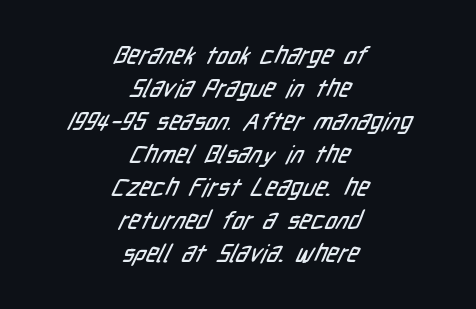
{"underline": "no", "align": "center", "line_spacing": "normal", "line_spacing_ratio": 1.32, "letter_spacing": "normal", "letter_spacing_em": 0.0, "glyph_px": 25}
